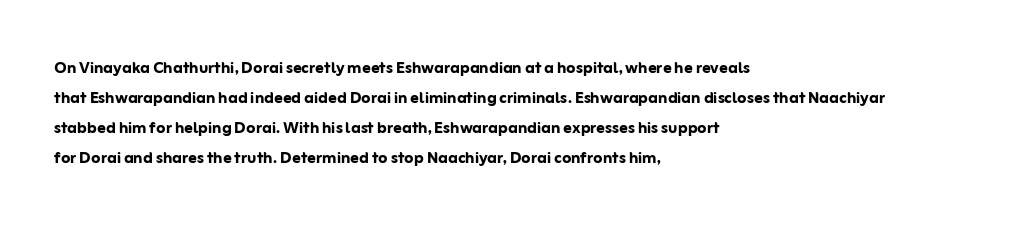
The font's upright variant was chosen for this text. These lines keep a tight, regular rhythm from letter to letter. Notice how thick the strokes are: this is what a full bold looks like. These lines sit exactly where default settings would place them.
